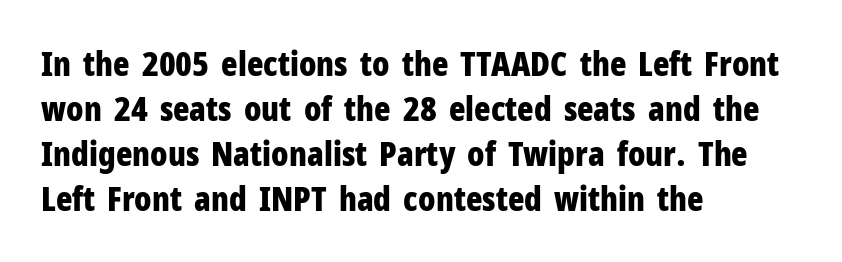
{"serif": "no", "italic": "no", "bold": "yes", "weight": "bold", "width": "condensed", "stroke_contrast": "low", "x_height": "medium", "monospaced": "no", "underline": "no", "align": "left", "line_spacing": "normal", "line_spacing_ratio": 1.32, "letter_spacing": "normal", "letter_spacing_em": 0.0, "glyph_px": 34}
